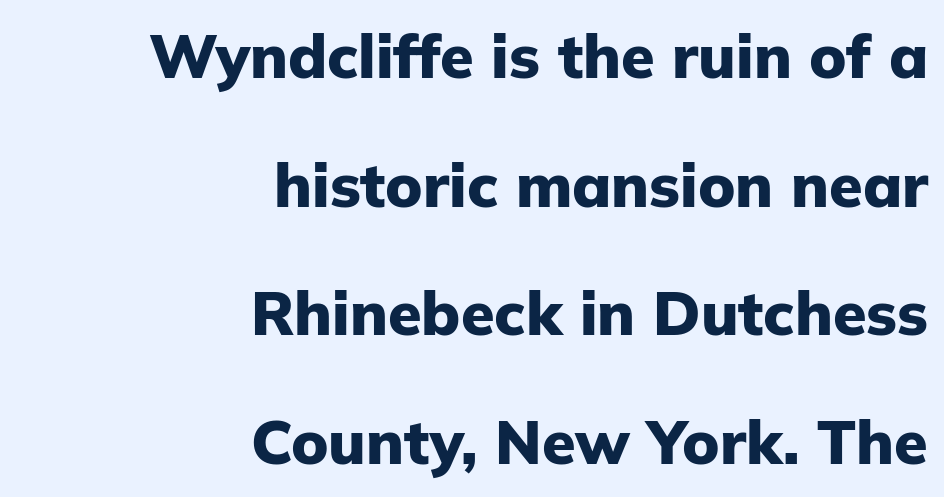
The image shows 61 px heavy sans-serif type, upright; set right-aligned, loose line spacing (2.11x), normal letter spacing, not underlined; low stroke contrast and a medium x-height.
